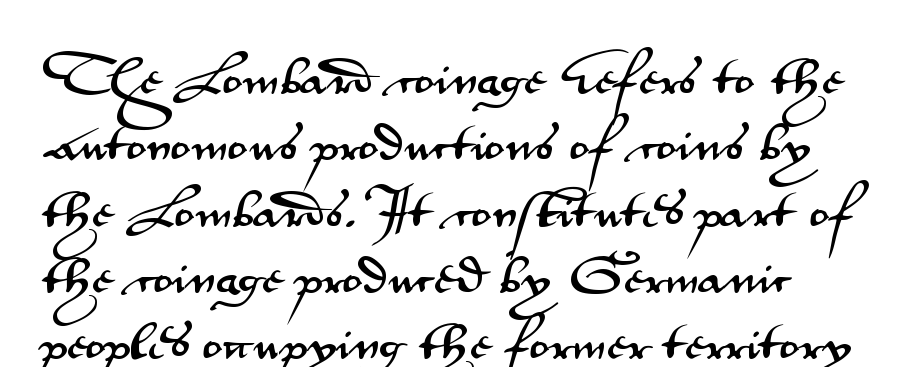
Q: Is the text italic (slanted)? A: Yes.
Q: Is the typeface a serif or a sans-serif typeface? A: Sans-serif.
Q: Is the text underlined? A: No.
Q: How is the paragraph aligned? A: Left-aligned.
Q: Is the spacing between letters normal or unusually wide? A: Normal.
Q: Is the spacing between lines tight, normal or loose? A: Normal.
Q: Width (condensed, normal, or wide)? A: Wide.
Q: Stroke contrast? A: Medium.
Q: x-height? A: Small.
Q: Monospaced? A: No.
